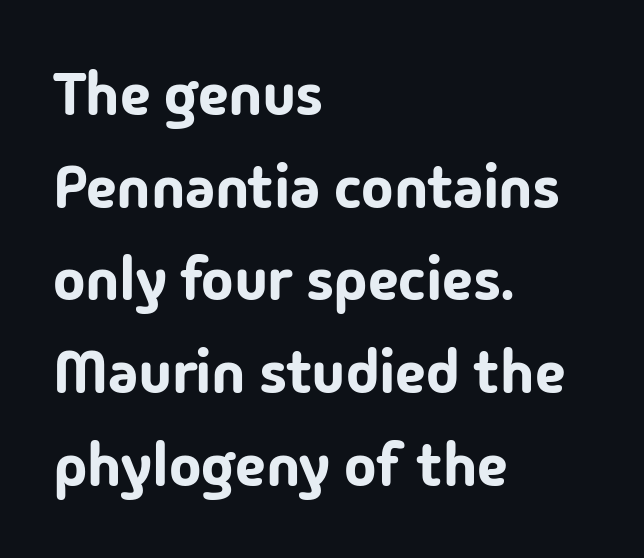
{"serif": "no", "italic": "no", "width": "normal", "stroke_contrast": "low", "x_height": "medium", "monospaced": "no", "underline": "no", "align": "left", "line_spacing": "normal", "line_spacing_ratio": 1.52, "letter_spacing": "normal", "letter_spacing_em": 0.0, "glyph_px": 61}
